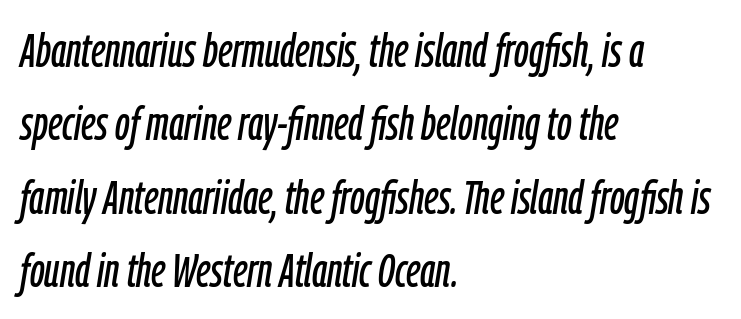
Note the varied advance widths — an 'i' is clearly narrower than an 'm'. Inter-character spacing is left at the font's built-in metrics. The axis of the letterforms is tilted away from vertical. Notice how the passage keeps a crisp vertical edge on the left only.
